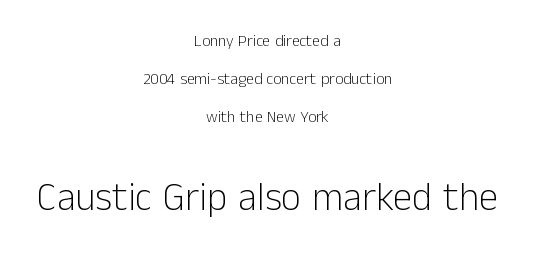
The space directly below the letters is spotless. The axis of the letterforms is exactly vertical. Honestly, the rows look like they've been pulled way apart. Each stroke keeps to a modest, everyday thickness or less. Which margin do the lines hug? Neither — every line sits in the middle. Size contrast runs from small at the top to large at the bottom.
